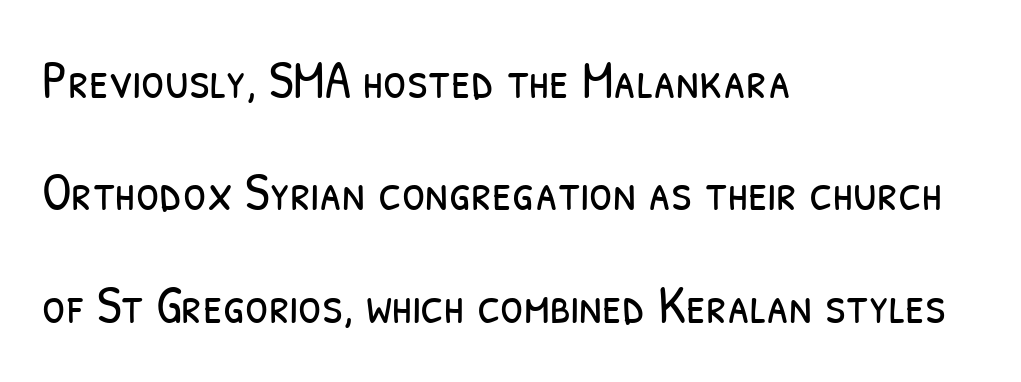
Baseline-to-baseline distance is far greater than the letter height. Ink coverage per letter is moderate at most. This rendering uses left alignment, leaving the right contour irregular. The tracking reads as untouched default to a designer's eye.
